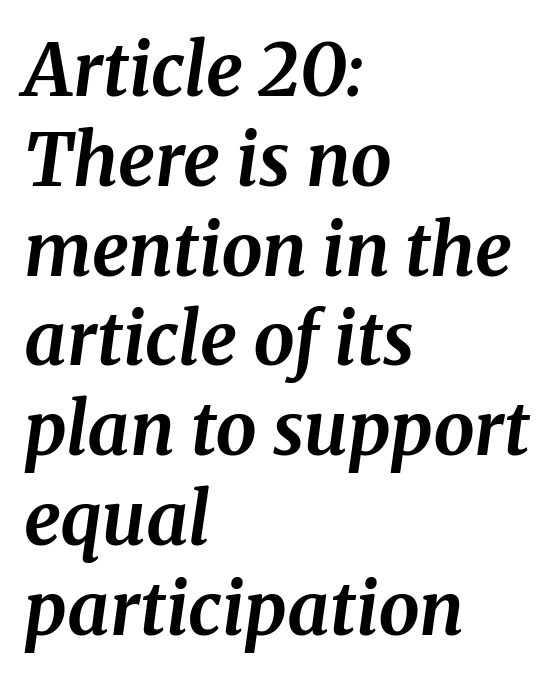
{"serif": "yes", "italic": "yes", "lean": "right", "slant_degrees": 8, "bold": "yes", "weight": "bold", "width": "normal", "stroke_contrast": "medium", "x_height": "medium", "monospaced": "no", "underline": "no", "align": "left", "line_spacing_ratio": 1.23, "letter_spacing": "normal", "letter_spacing_em": 0.0, "glyph_px": 73}
